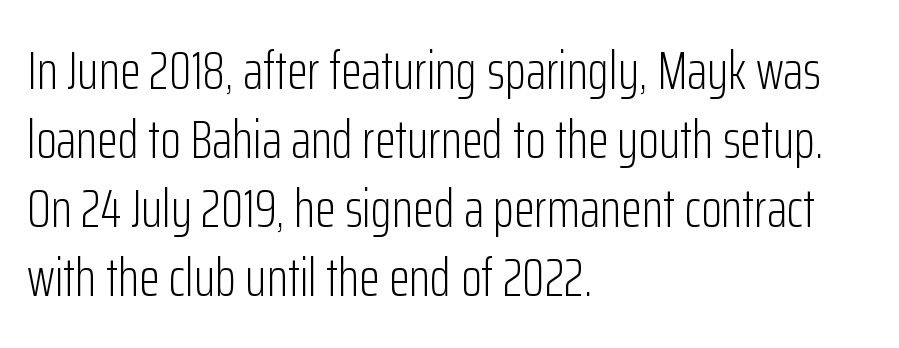
Q: Is the text bold? A: No.
Q: Is the text italic (slanted)? A: No, it is upright.
Q: Is the typeface a serif or a sans-serif typeface? A: Sans-serif.
Q: Is the text underlined? A: No.
Q: How is the paragraph aligned? A: Left-aligned.
Q: Is the spacing between letters normal or unusually wide? A: Normal.
Q: Is the spacing between lines tight, normal or loose? A: Normal.
Q: Width (condensed, normal, or wide)? A: Condensed.
Q: Stroke contrast? A: Low.
Q: x-height? A: Medium.
Q: Monospaced? A: No.
